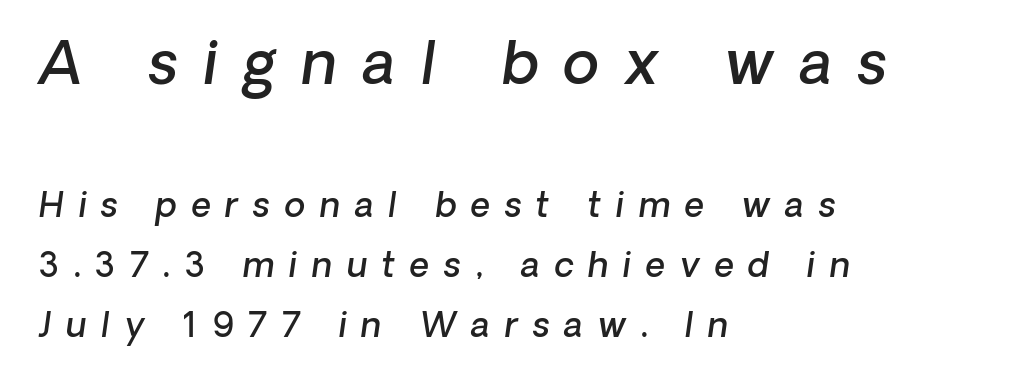
The image shows 59 px semibold type, italic (leaning right); set left-aligned, line spacing 1.77x, unusually wide letter spacing (+0.43 em), not underlined; the first (top) block is 1.74x larger; low stroke contrast and a medium x-height.
